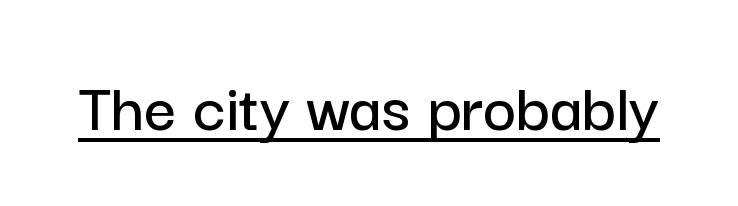
{"serif": "no", "italic": "no", "width": "normal", "stroke_contrast": "low", "x_height": "medium", "monospaced": "no", "underline": "yes", "letter_spacing": "normal", "letter_spacing_em": 0.0, "glyph_px": 71}
